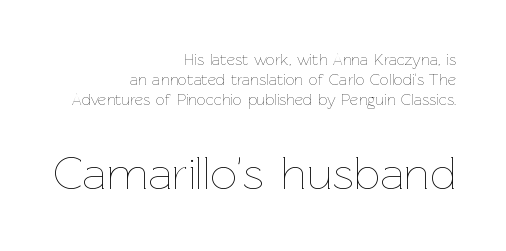
Q: Is the text bold? A: No.
Q: Is the text italic (slanted)? A: No, it is upright.
Q: Is the text underlined? A: No.
Q: How is the paragraph aligned? A: Right-aligned.
Q: Is the spacing between letters normal or unusually wide? A: Normal.
Q: Which block of text is set in a larger size, the first (top) or the second (bottom)? A: The second (bottom) one.
Q: Width (condensed, normal, or wide)? A: Normal.
Q: Stroke contrast? A: Low.
Q: x-height? A: Medium.
Q: Monospaced? A: No.
